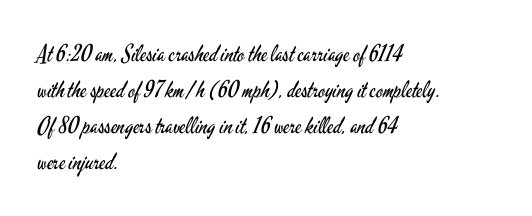
{"bold": "no", "underline": "no", "align": "left", "line_spacing": "normal", "line_spacing_ratio": 1.57, "letter_spacing": "normal", "letter_spacing_em": 0.0, "glyph_px": 23}
